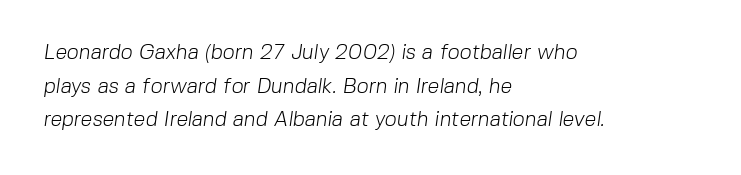
Q: Is the text bold? A: No.
Q: Is the text underlined? A: No.
Q: How is the paragraph aligned? A: Left-aligned.
Q: Is the spacing between letters normal or unusually wide? A: Normal.
Q: Is the spacing between lines tight, normal or loose? A: Normal.
